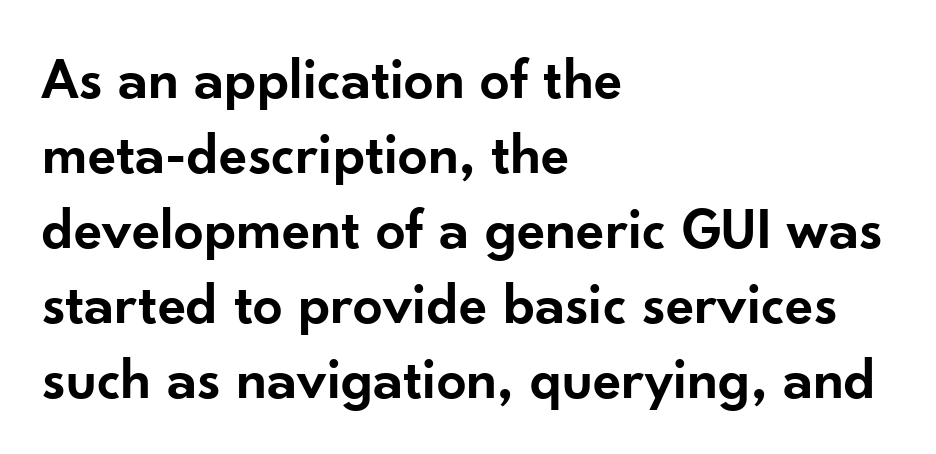
{"serif": "no", "italic": "no", "bold": "semi", "weight": "semibold", "width": "normal", "stroke_contrast": "low", "x_height": "small", "monospaced": "no", "underline": "no", "align": "left", "line_spacing": "normal", "line_spacing_ratio": 1.27, "letter_spacing": "normal", "letter_spacing_em": 0.0, "glyph_px": 59}
